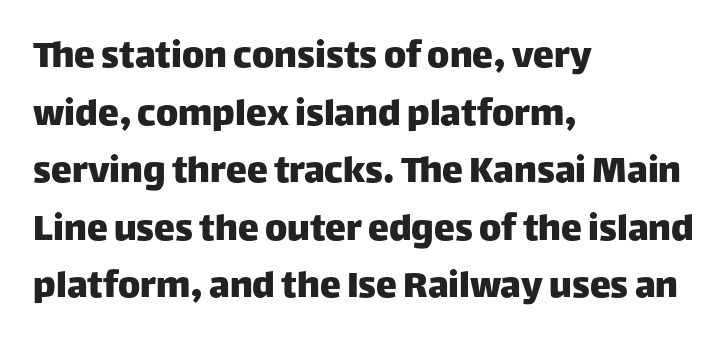
{"serif": "no", "italic": "no", "width": "normal", "stroke_contrast": "low", "x_height": "large", "monospaced": "no", "underline": "no", "align": "left", "line_spacing": "normal", "line_spacing_ratio": 1.37, "letter_spacing": "normal", "letter_spacing_em": 0.0, "glyph_px": 42}
